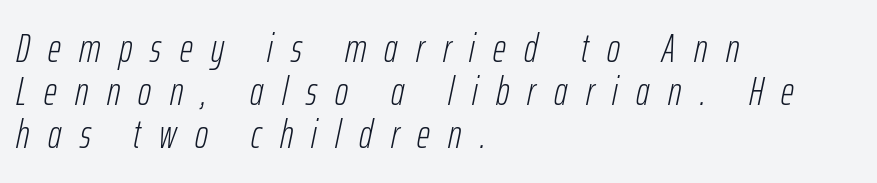
{"italic": "yes", "lean": "right", "slant_degrees": 12, "bold": "no", "weight": "light", "width": "condensed", "stroke_contrast": "low", "x_height": "medium", "monospaced": "no", "underline": "no", "align": "left", "line_spacing": "tight", "line_spacing_ratio": 1.08, "letter_spacing": "wide", "letter_spacing_em": 0.46, "glyph_px": 40}
